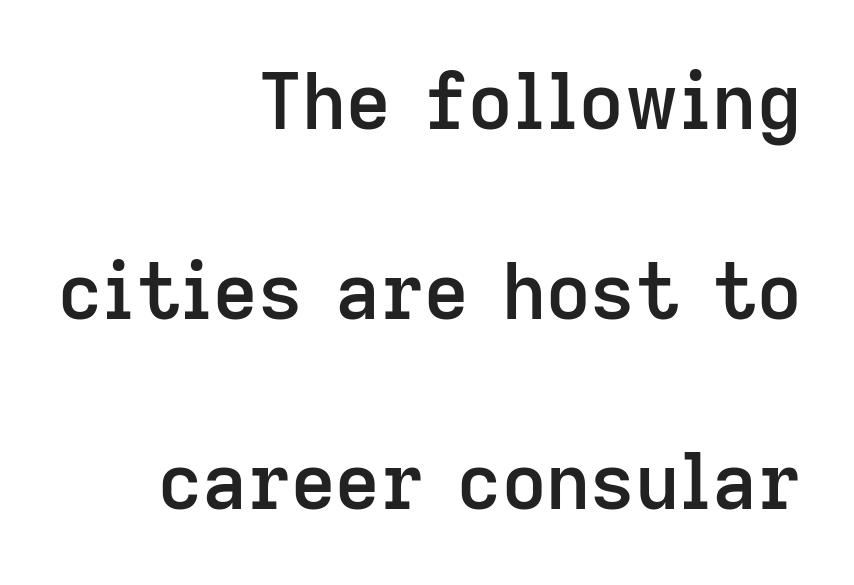
{"serif": "no", "italic": "no", "bold": "semi", "weight": "semibold", "width": "normal", "stroke_contrast": "low", "x_height": "medium", "monospaced": "no", "underline": "no", "align": "right", "line_spacing": "loose", "line_spacing_ratio": 2.47, "letter_spacing": "normal", "letter_spacing_em": 0.0, "glyph_px": 77}
